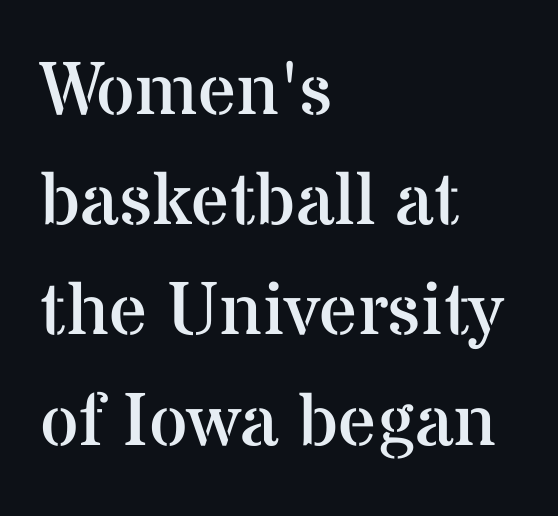
The image shows 75 px regular-weight serif type, upright; set left-aligned, normal line spacing (1.47x), normal letter spacing, not underlined; medium stroke contrast and a medium x-height.
